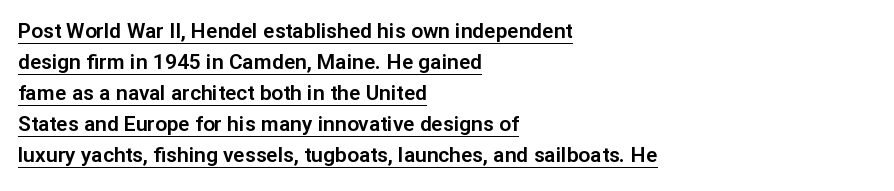
Italic: no, the glyphs are upright roman. The line texture is even and compact thanks to regular tracking. Notice how descenders clear the ascenders below comfortably — that's standard leading. The rendering anchors every line to the left-hand side. You can see a thin bar hugging the bottom of the glyphs.
